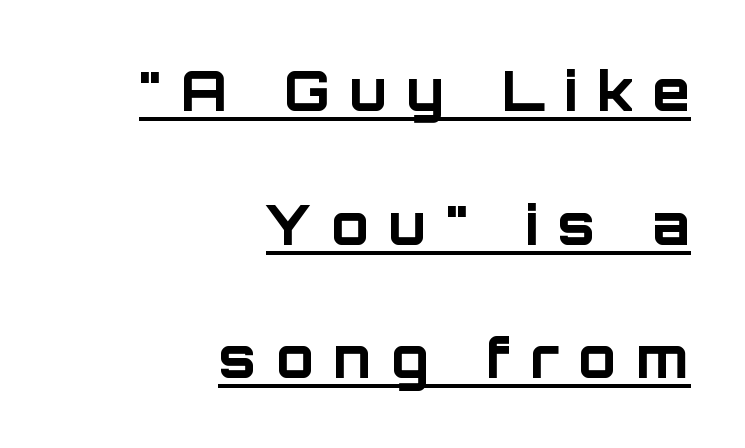
The image shows 55 px bold sans-serif type, upright; set right-aligned, loose line spacing (2.43x), unusually wide letter spacing (+0.36 em), underlined; low stroke contrast and a large x-height.
